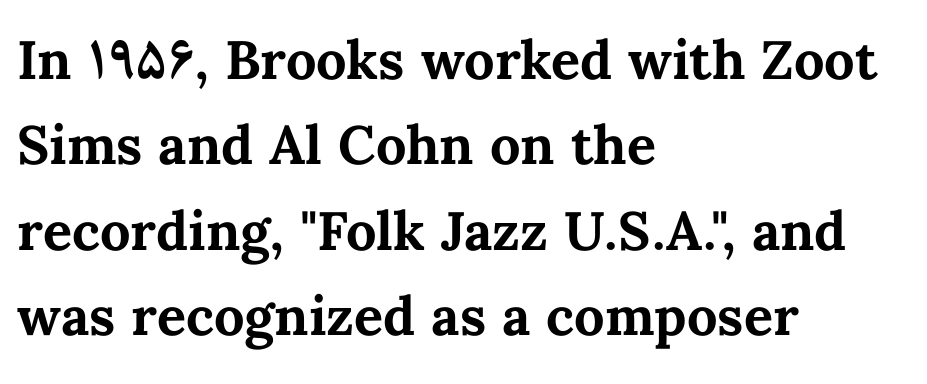
Q: Is the text bold? A: Yes.
Q: Is the text italic (slanted)? A: No, it is upright.
Q: Is the text underlined? A: No.
Q: How is the paragraph aligned? A: Left-aligned.
Q: Is the spacing between letters normal or unusually wide? A: Normal.
Q: Is the spacing between lines tight, normal or loose? A: Normal.
Q: Width (condensed, normal, or wide)? A: Normal.
Q: Stroke contrast? A: Medium.
Q: x-height? A: Medium.
Q: Monospaced? A: No.
